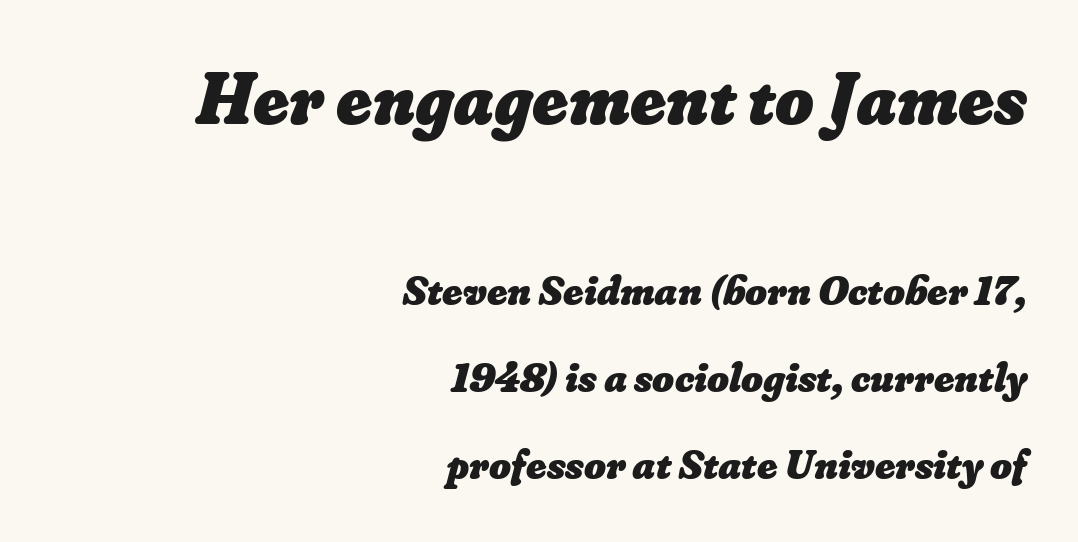
The image shows 74 px heavy type; set right-aligned, loose line spacing (2.07x), normal letter spacing, not underlined; the first (top) block is 1.76x larger; low stroke contrast and a small x-height.
